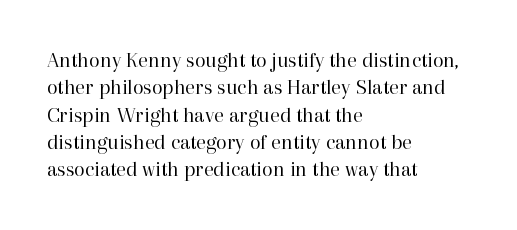
Q: Is the text bold? A: No.
Q: Is the text italic (slanted)? A: No, it is upright.
Q: Is the text underlined? A: No.
Q: How is the paragraph aligned? A: Left-aligned.
Q: Is the spacing between letters normal or unusually wide? A: Normal.
